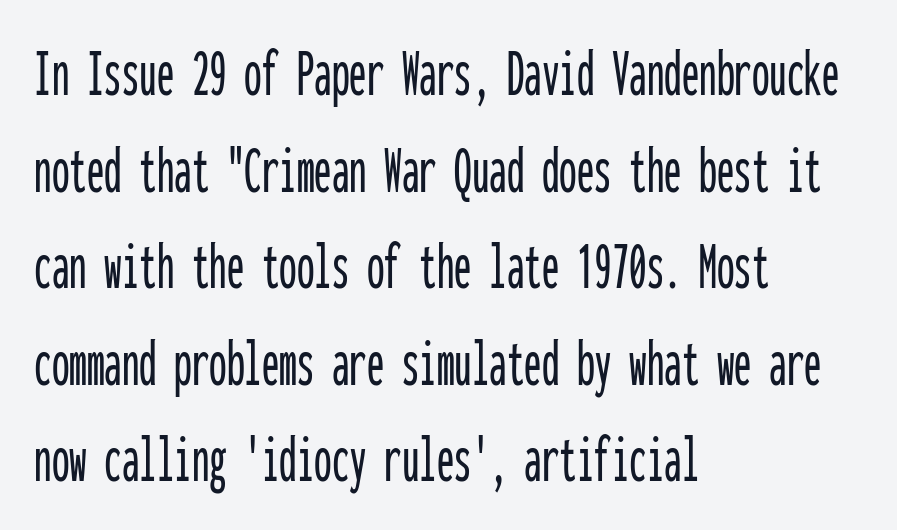
The image shows 70 px condensed sans-serif type, upright, monospaced; set left-aligned, normal line spacing (1.38x), normal letter spacing, not underlined; low stroke contrast and a medium x-height.
